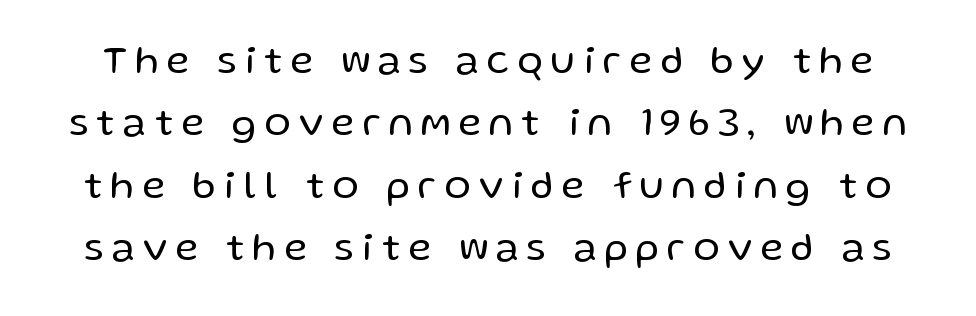
Q: Is the text bold? A: No.
Q: Is the text italic (slanted)? A: No, it is upright.
Q: Is the typeface a serif or a sans-serif typeface? A: Sans-serif.
Q: Is the text underlined? A: No.
Q: Is the spacing between letters normal or unusually wide? A: Unusually wide.
Q: Is the spacing between lines tight, normal or loose? A: Normal.
Q: Width (condensed, normal, or wide)? A: Normal.
Q: Stroke contrast? A: Low.
Q: x-height? A: Medium.
Q: Monospaced? A: No.
